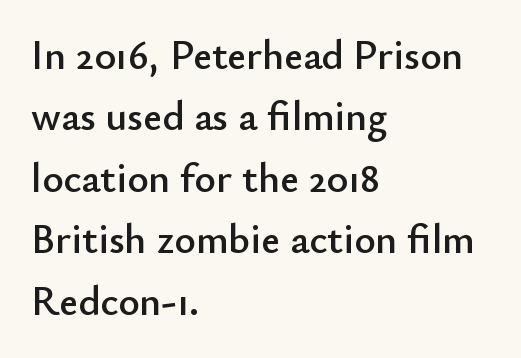
The lettering stays uniformly vertical, giving the passage a roman look. The leading is moderate, giving the passage an even texture. Caption: standard tracking, unaltered. The rendering uses natural spacing where letterforms have individual widths. The string is rendered with underlining switched off. Leftover space on each line is placed entirely after the last word.
